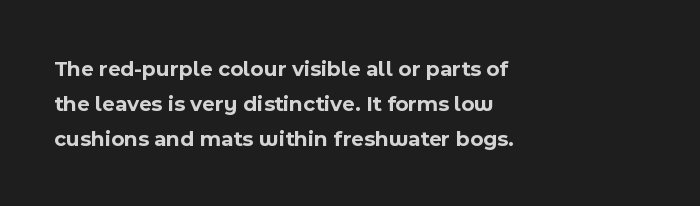
Horizontal bands of white between lines are of average thickness. The rendering keeps characters at their native spacing. Line beginnings align vertically; line endings do not. The font is running at its bold setting. No italicization has been applied; the sample stays upright.
